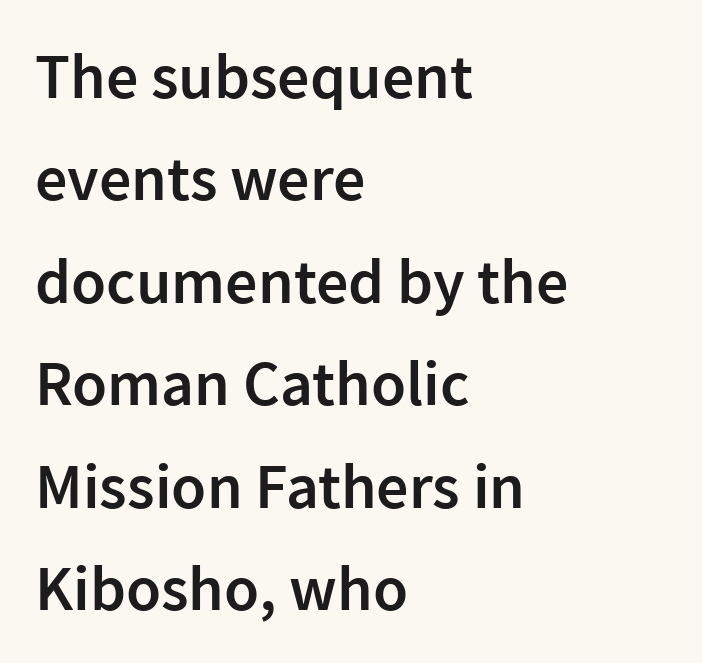
Horizontal bands of white between lines are of average thickness. Every stem runs plumb, perpendicular to the baseline. The lines in this sample share a left origin and differ only in where they stop. The font family rendered here belongs to the sans-serif group. Each row of text sits above clean, open space. The rendering uses natural spacing where letterforms have individual widths.
